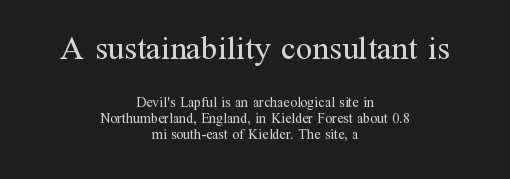
{"serif": "yes", "italic": "no", "bold": "no", "weight": "regular", "width": "normal", "stroke_contrast": "medium", "x_height": "medium", "monospaced": "no", "underline": "no", "align": "center", "line_spacing": "tight", "line_spacing_ratio": 1.12, "letter_spacing": "normal", "letter_spacing_em": 0.0, "larger_block": "first", "size_ratio": 2.36, "glyph_px": 33}
